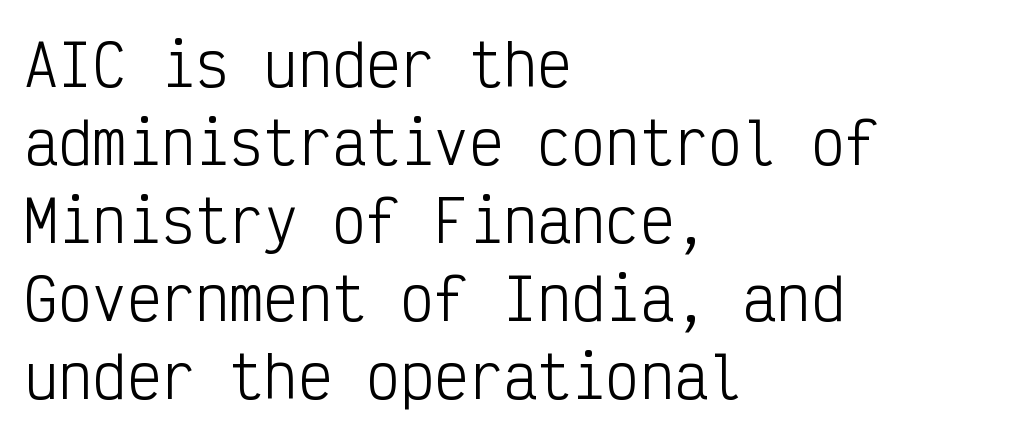
The image shows 57 px light, condensed sans-serif type, upright, monospaced; set left-aligned, normal line spacing (1.37x), normal letter spacing, not underlined; low stroke contrast and a medium x-height.
